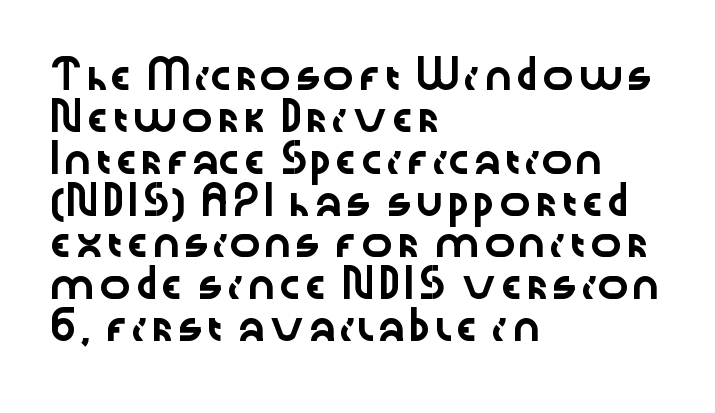
Q: Is the text italic (slanted)? A: No, it is upright.
Q: Is the text underlined? A: No.
Q: How is the paragraph aligned? A: Left-aligned.
Q: Is the spacing between letters normal or unusually wide? A: Normal.
Q: Is the spacing between lines tight, normal or loose? A: Normal.
